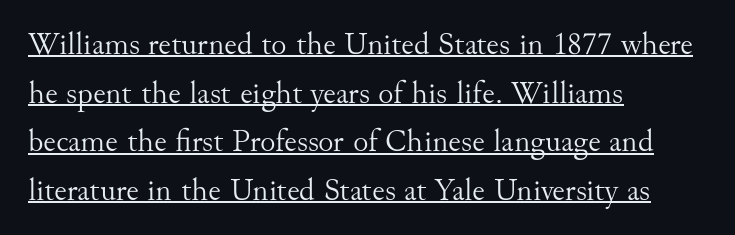
Q: Is the text bold? A: No.
Q: Is the text italic (slanted)? A: No, it is upright.
Q: Is the typeface a serif or a sans-serif typeface? A: Serif.
Q: Is the text underlined? A: Yes.
Q: How is the paragraph aligned? A: Left-aligned.
Q: Is the spacing between letters normal or unusually wide? A: Normal.
Q: Is the spacing between lines tight, normal or loose? A: Normal.
Q: Width (condensed, normal, or wide)? A: Normal.
Q: Stroke contrast? A: Medium.
Q: x-height? A: Small.
Q: Monospaced? A: No.
